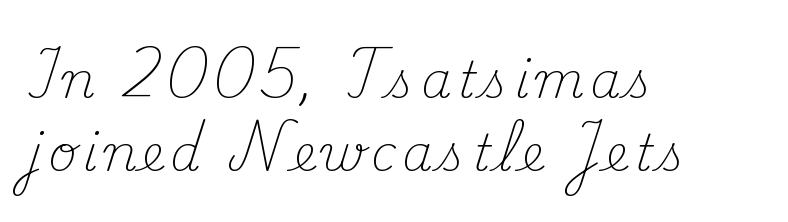
The image shows 49 px light serif type; set left-aligned, normal line spacing (1.48x), not underlined; medium stroke contrast and a small x-height.
